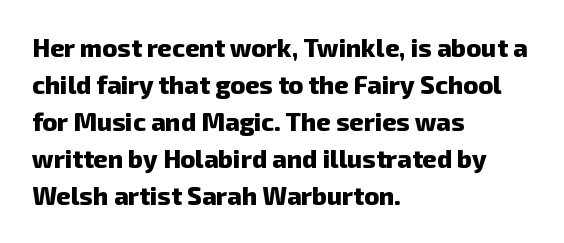
The image shows 25 px bold type; set left-aligned, normal line spacing (1.48x), normal letter spacing, not underlined.
